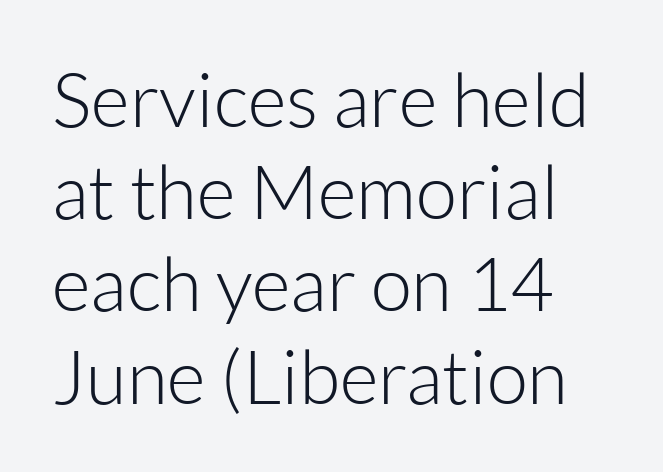
The image shows 75 px light sans-serif type, upright; set left-aligned, line spacing 1.23x, normal letter spacing, not underlined; low stroke contrast and a medium x-height.
